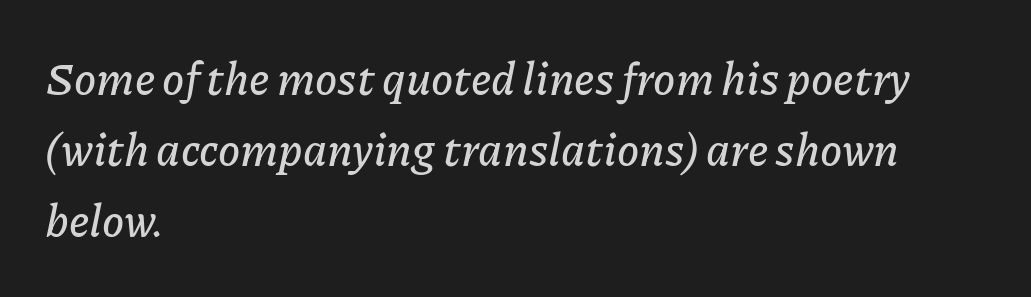
One glance says typical: line gaps are just what's usual. This sample is left-justified, so line endings fall wherever the words run out. Descenders are the only things crossing below the line. The letters advance in unequal steps, a hallmark of proportional type.
